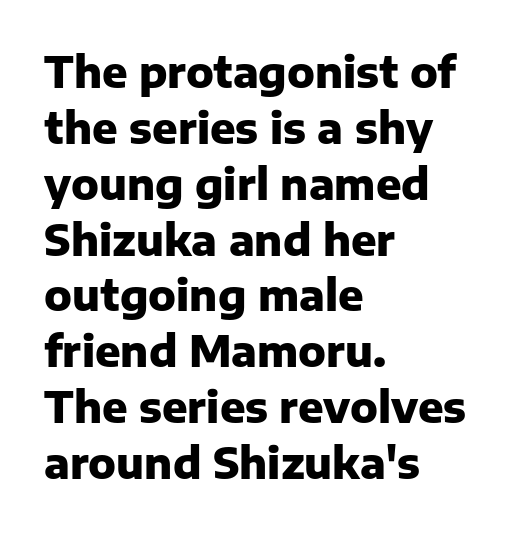
The image shows 42 px heavy sans-serif type, upright; set left-aligned, normal line spacing (1.33x), normal letter spacing, not underlined; low stroke contrast and a medium x-height.
